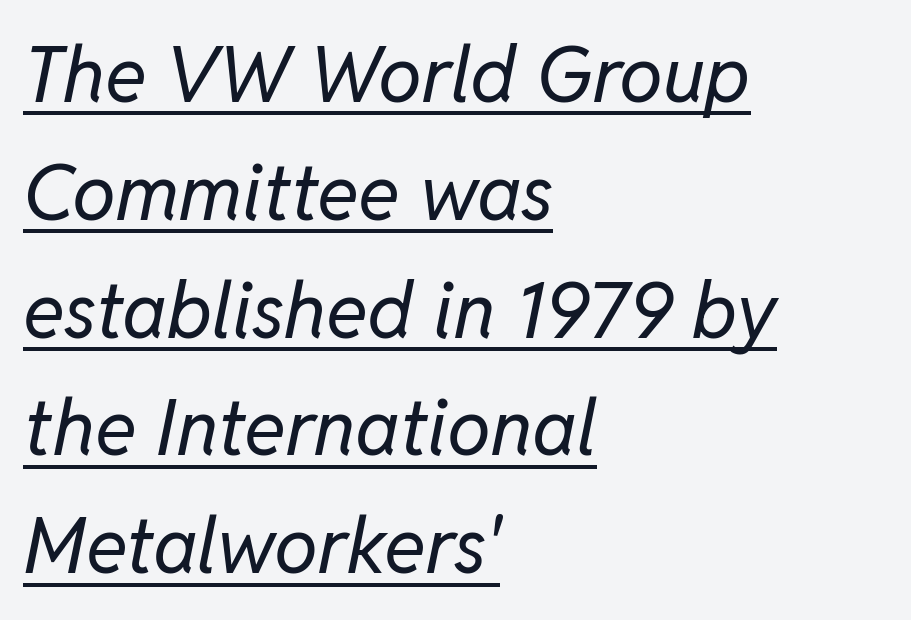
Q: Is the text bold? A: No.
Q: Is the text italic (slanted)? A: Yes, it leans right by about 11 degrees.
Q: Is the text underlined? A: Yes.
Q: How is the paragraph aligned? A: Left-aligned.
Q: Is the spacing between letters normal or unusually wide? A: Normal.
Q: Is the spacing between lines tight, normal or loose? A: Normal.
Q: Width (condensed, normal, or wide)? A: Normal.
Q: Stroke contrast? A: Low.
Q: x-height? A: Medium.
Q: Monospaced? A: No.
